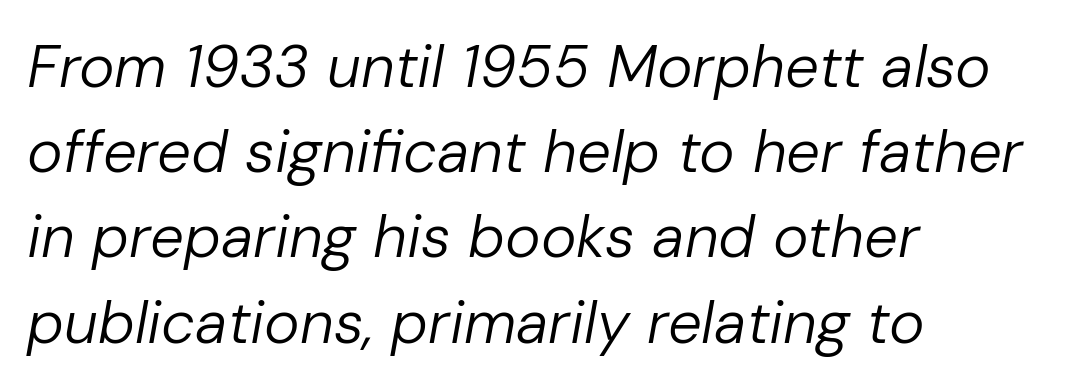
The image shows 60 px regular-weight type, italic (leaning right); set left-aligned, normal line spacing (1.42x), normal letter spacing, not underlined; low stroke contrast and a medium x-height.
